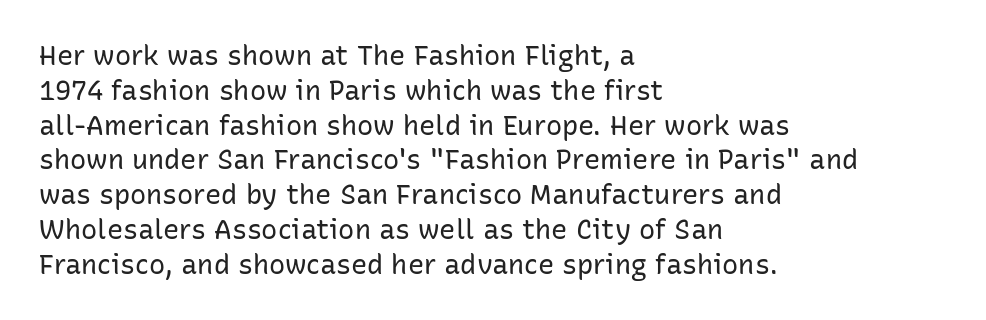
Q: Is the text bold? A: No.
Q: Is the text italic (slanted)? A: No, it is upright.
Q: Is the text underlined? A: No.
Q: How is the paragraph aligned? A: Left-aligned.
Q: Is the spacing between letters normal or unusually wide? A: Normal.
Q: Is the spacing between lines tight, normal or loose? A: Normal.
